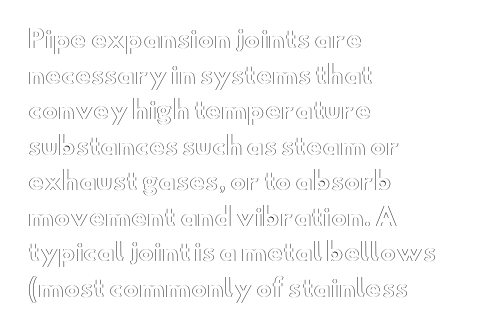
The lettering holds an erect, upright posture throughout. Inter-character spacing is left at the font's built-in metrics. The glyphs are unaccompanied by any horizontal stroke below them. Horizontal alignment here is leftward, the default for most running prose. Is there much room between lines? A standard amount, neither cramped nor airy.
